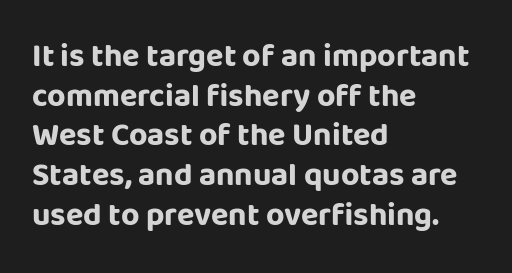
No italicization has been applied; the sample stays upright. The space beneath each line is pristine and unruled. Observe the ordinary spacing: letters are neighbours, not strangers. This sample has the flowing, uneven cadence of proportional lettering. Is the type bold? Yes — the strokes are clearly thick and heavy.
